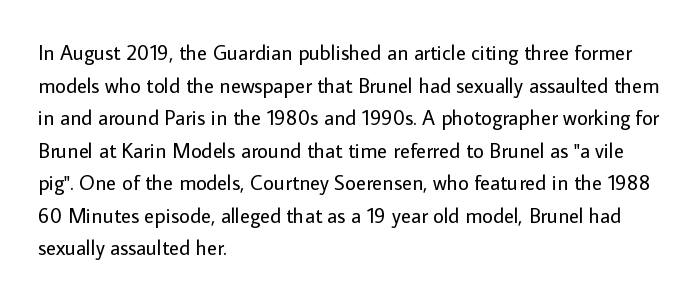
Q: Is the text bold? A: No.
Q: Is the text italic (slanted)? A: No, it is upright.
Q: Is the text underlined? A: No.
Q: How is the paragraph aligned? A: Left-aligned.
Q: Is the spacing between letters normal or unusually wide? A: Normal.
Q: Is the spacing between lines tight, normal or loose? A: Normal.
